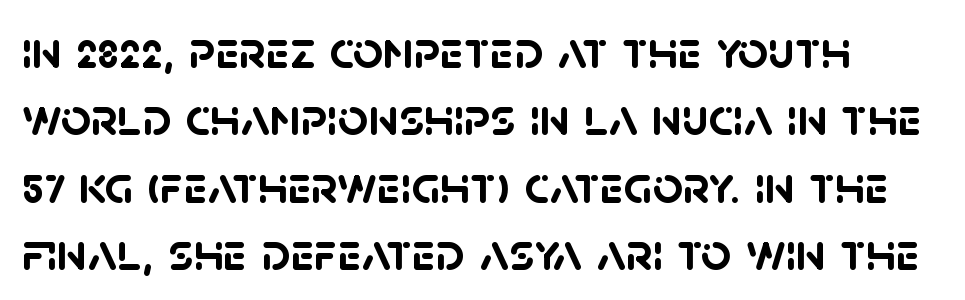
{"serif": "no", "bold": "yes", "weight": "semibold", "width": "normal", "stroke_contrast": "low", "x_height": "large", "monospaced": "no", "underline": "no", "align": "left", "line_spacing": "normal", "line_spacing_ratio": 1.27, "letter_spacing": "normal", "letter_spacing_em": 0.0, "glyph_px": 53}
